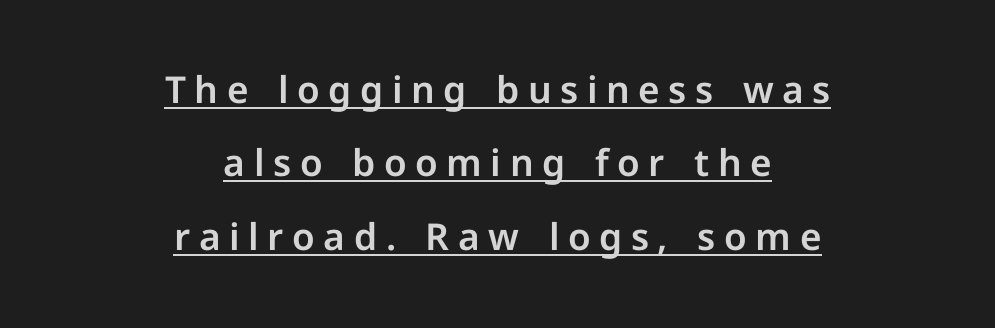
Q: Is the text italic (slanted)? A: No, it is upright.
Q: Is the typeface a serif or a sans-serif typeface? A: Sans-serif.
Q: Is the text underlined? A: Yes.
Q: How is the paragraph aligned? A: Centered.
Q: Is the spacing between letters normal or unusually wide? A: Unusually wide.
Q: Is the spacing between lines tight, normal or loose? A: Loose.
Q: Width (condensed, normal, or wide)? A: Normal.
Q: Stroke contrast? A: Low.
Q: x-height? A: Medium.
Q: Monospaced? A: No.
